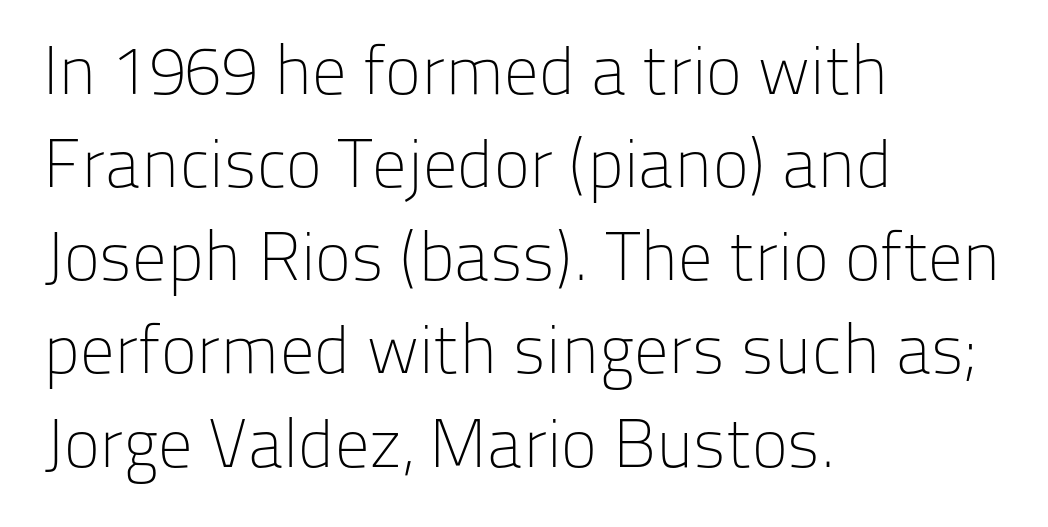
The image shows 68 px light sans-serif type, upright; set left-aligned, normal line spacing (1.37x), normal letter spacing, not underlined; low stroke contrast and a medium x-height.
